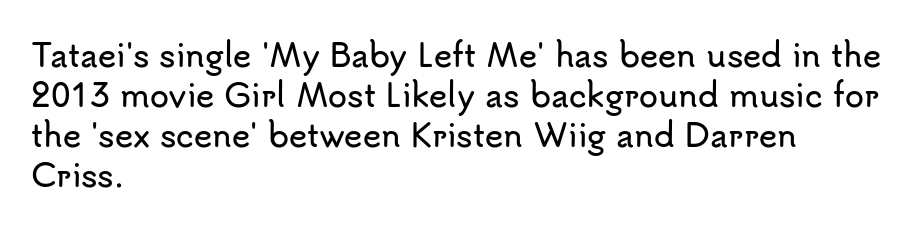
This rendering uses left alignment, leaving the right contour irregular. Each new line begins a customary step beneath the previous one. The specimen omits any rule beneath the text block's lines. Here the designer chose a conventional face with non-uniform glyph widths.
